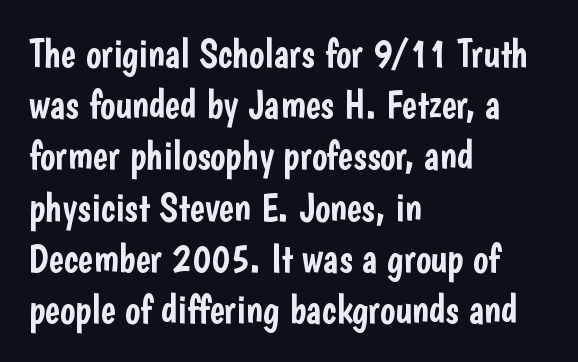
Q: Is the text italic (slanted)? A: No, it is upright.
Q: Is the typeface a serif or a sans-serif typeface? A: Sans-serif.
Q: Is the text underlined? A: No.
Q: How is the paragraph aligned? A: Left-aligned.
Q: Is the spacing between letters normal or unusually wide? A: Normal.
Q: Is the spacing between lines tight, normal or loose? A: Normal.
Q: Width (condensed, normal, or wide)? A: Condensed.
Q: Stroke contrast? A: Low.
Q: x-height? A: Medium.
Q: Monospaced? A: No.
